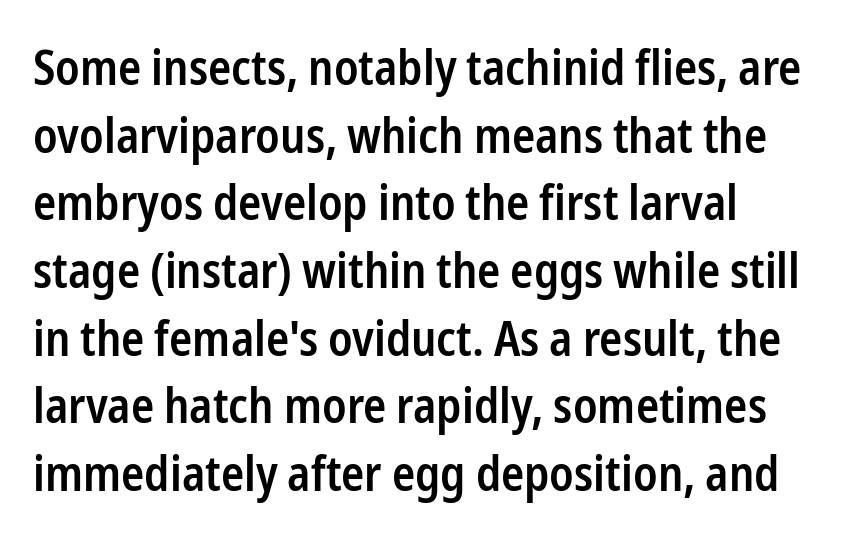
The image shows 48 px semibold, condensed sans-serif type, upright; set normal line spacing (1.41x), normal letter spacing, not underlined; low stroke contrast and a medium x-height.
